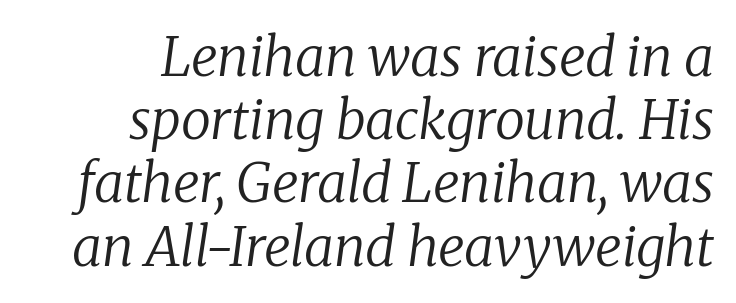
No chunkiness to these letters — they're not bold. Spacing verdict: proportional, widths tailored to each character. Designer's note — italics engaged. Classification — serif. Descenders hang freely into open space.
